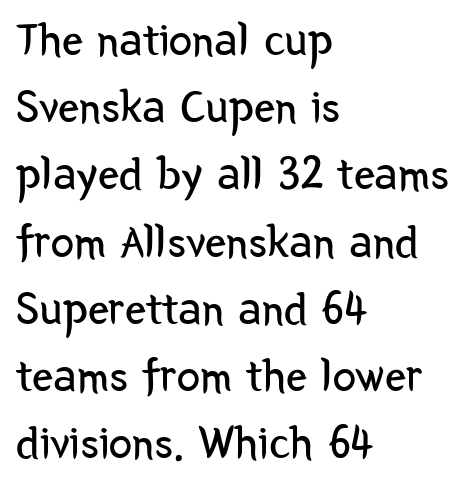
Q: Is the text bold? A: No.
Q: Is the text italic (slanted)? A: No, it is upright.
Q: Is the typeface a serif or a sans-serif typeface? A: Sans-serif.
Q: Is the text underlined? A: No.
Q: How is the paragraph aligned? A: Left-aligned.
Q: Is the spacing between letters normal or unusually wide? A: Normal.
Q: Is the spacing between lines tight, normal or loose? A: Normal.
Q: Width (condensed, normal, or wide)? A: Condensed.
Q: Stroke contrast? A: Low.
Q: x-height? A: Medium.
Q: Monospaced? A: No.
